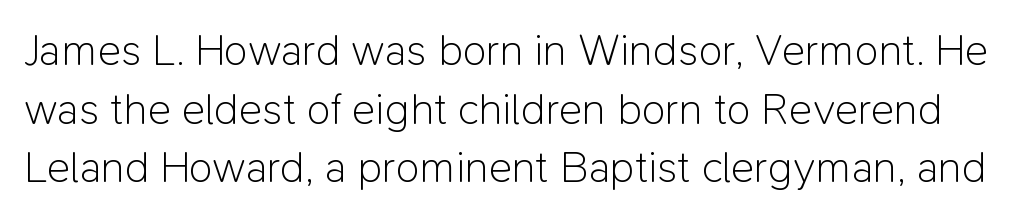
The typesetting does not lean heavy: it is not bold. The letters stand upright; this is a roman face. A typesetter would call this proportional, since set widths differ per character. The type is set solid horizontally, with unmodified tracking. Whoever set this chose a conventional vertical rhythm. Unmarked baselines from the first word to the last.
